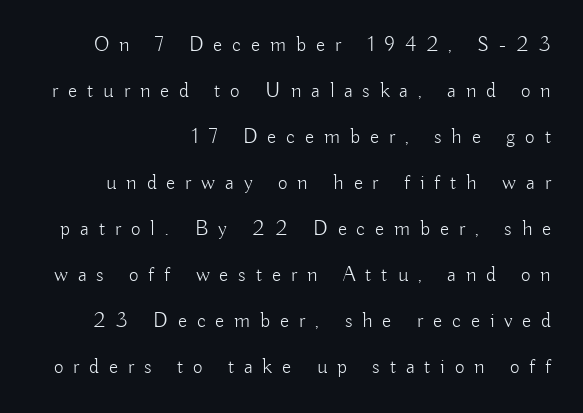
{"italic": "no", "bold": "no", "underline": "no", "align": "right", "line_spacing": "loose", "line_spacing_ratio": 2.19, "letter_spacing": "wide", "letter_spacing_em": 0.47, "glyph_px": 21}
